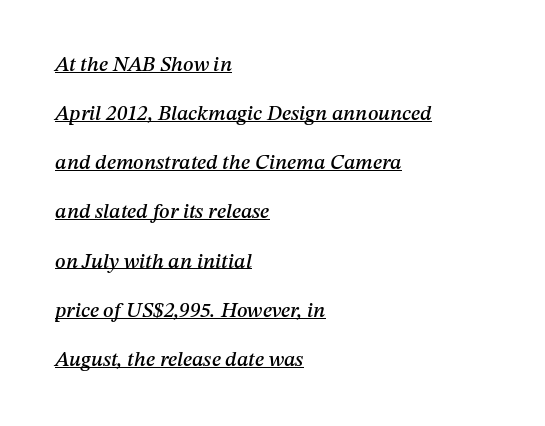
{"italic": "yes", "lean": "right", "slant_degrees": 12, "underline": "yes", "align": "left", "line_spacing": "loose", "line_spacing_ratio": 2.34, "letter_spacing": "normal", "letter_spacing_em": 0.0, "glyph_px": 21}
